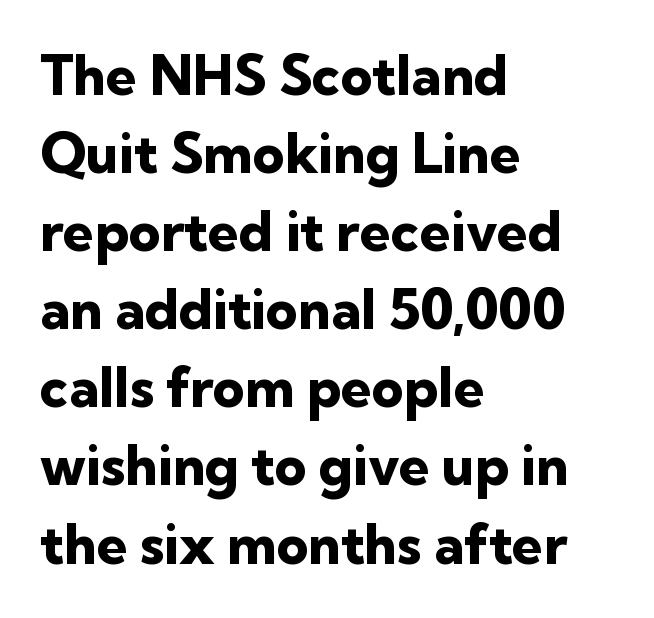
Ordinary non-slanted type is in use. The strokes are fattened all the way to bold. A bare baseline throughout the passage. The block of text has a typical density, with ordinary space between rows. The horizontal fit of the characters is conventional and even.
